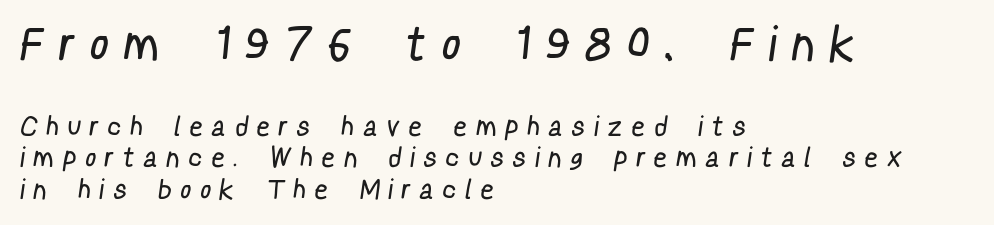
Honestly, there is no underline to notice here at all. You could only call the tracking loose — the letters float apart. Typeset ragged right — the left edge is the straight one. Letters have the restrained weight of plain body copy at most.
